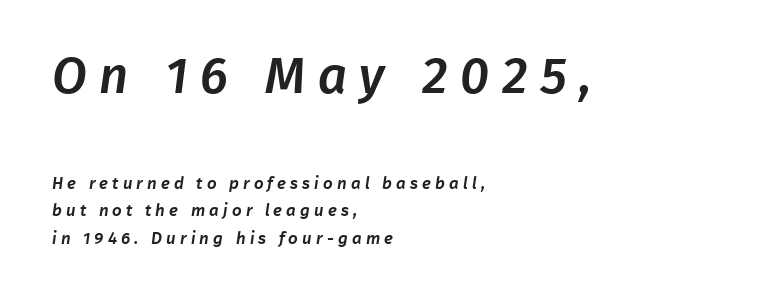
You could not count columns in this text — the font is proportionally spaced. Summary of vertical rhythm: regular, with standard interline spacing. Short note: letters widely spaced. Typeset ragged right — the left edge is the straight one.
